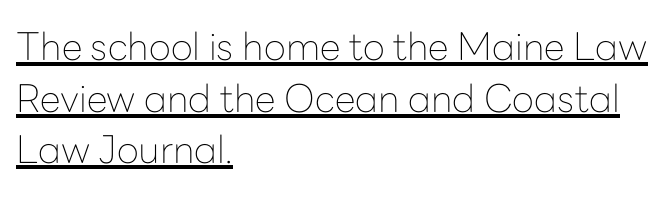
Q: Is the text bold? A: No.
Q: Is the text italic (slanted)? A: No, it is upright.
Q: Is the typeface a serif or a sans-serif typeface? A: Sans-serif.
Q: Is the text underlined? A: Yes.
Q: How is the paragraph aligned? A: Left-aligned.
Q: Is the spacing between letters normal or unusually wide? A: Normal.
Q: Is the spacing between lines tight, normal or loose? A: Normal.
Q: Width (condensed, normal, or wide)? A: Normal.
Q: Stroke contrast? A: Low.
Q: x-height? A: Medium.
Q: Monospaced? A: No.
